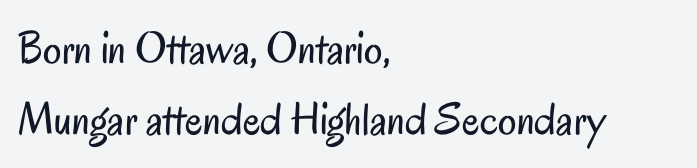
The image shows 46 px regular-weight, condensed sans-serif type, upright; set left-aligned, normal line spacing (1.54x), normal letter spacing, not underlined; low stroke contrast and a small x-height.
